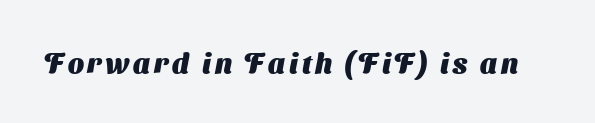
{"serif": "no", "bold": "yes", "weight": "heavy", "width": "normal", "stroke_contrast": "medium", "x_height": "medium", "monospaced": "no", "underline": "no", "glyph_px": 28}
